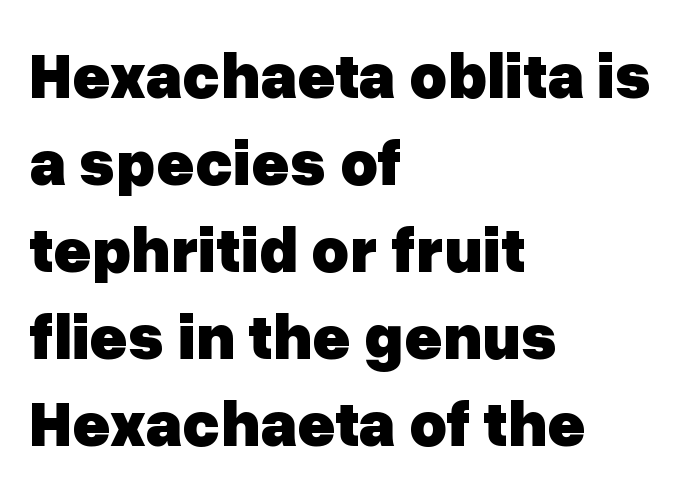
Where is the straight margin? On the left. Honestly, the row spacing looks completely unremarkable. Observe the absence of serifs on each vertical stroke in this sample. The type is set solid horizontally, with unmodified tracking.
